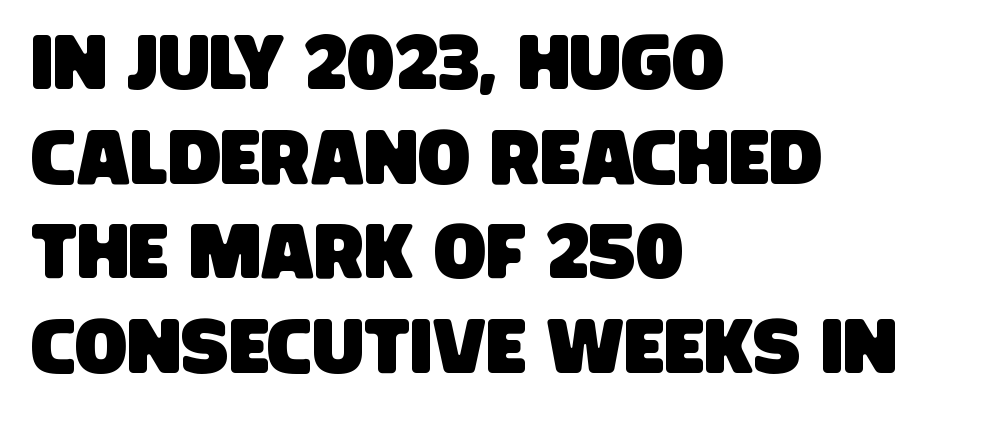
{"serif": "no", "width": "condensed", "stroke_contrast": "low", "x_height": "large", "monospaced": "no", "underline": "no", "align": "left", "line_spacing_ratio": 1.23, "letter_spacing": "normal", "letter_spacing_em": 0.0, "glyph_px": 77}
